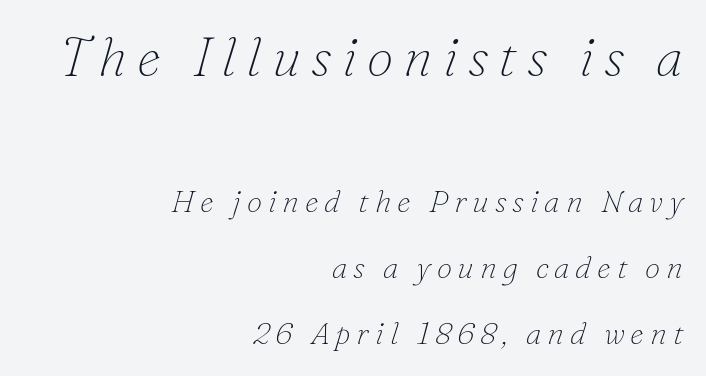
{"serif": "yes", "italic": "yes", "lean": "right", "slant_degrees": 16, "bold": "no", "weight": "thin", "width": "normal", "stroke_contrast": "low", "x_height": "small", "monospaced": "no", "underline": "no", "align": "right", "line_spacing": "loose", "line_spacing_ratio": 2.13, "larger_block": "first", "size_ratio": 1.74, "glyph_px": 54}
